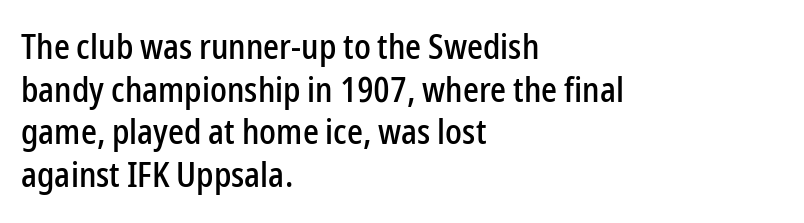
The string is rendered with underlining switched off. Here the designer chose a conventional face with non-uniform glyph widths. The face used here is a sans, in the tradition of grotesques and geometrics. Casual observation: everything's shoved over to the left.
